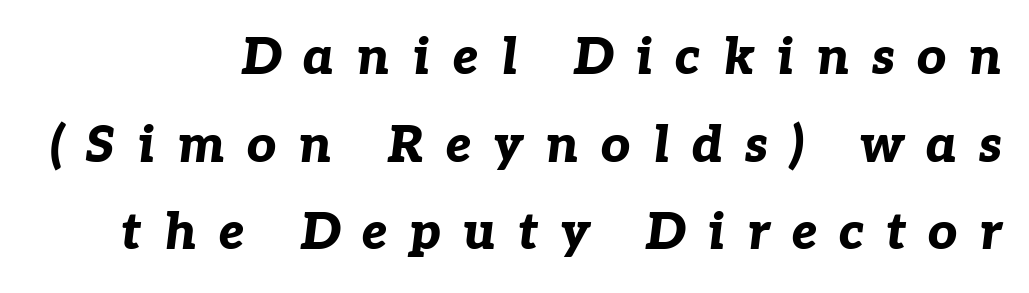
{"italic": "yes", "lean": "right", "slant_degrees": 7, "bold": "yes", "weight": "bold", "width": "normal", "stroke_contrast": "low", "x_height": "medium", "monospaced": "no", "underline": "no", "align": "right", "line_spacing_ratio": 1.72, "letter_spacing": "wide", "letter_spacing_em": 0.43, "glyph_px": 51}
